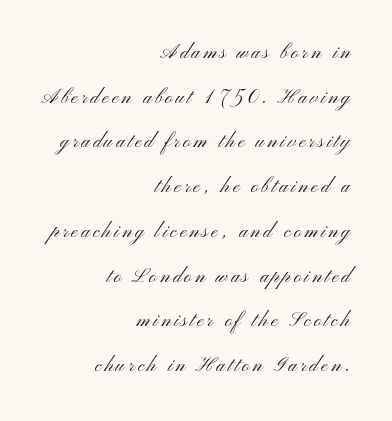
{"bold": "no", "underline": "no", "align": "right", "line_spacing_ratio": 1.79, "glyph_px": 25}
